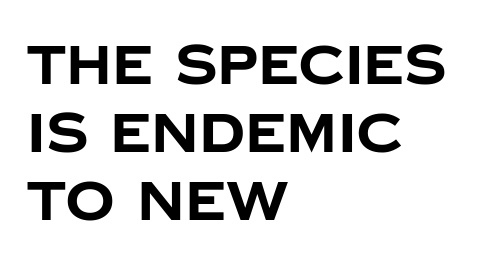
Q: Is the text bold? A: Yes.
Q: Is the text italic (slanted)? A: No, it is upright.
Q: Is the typeface a serif or a sans-serif typeface? A: Sans-serif.
Q: Is the text underlined? A: No.
Q: How is the paragraph aligned? A: Left-aligned.
Q: Is the spacing between letters normal or unusually wide? A: Normal.
Q: Width (condensed, normal, or wide)? A: Normal.
Q: Stroke contrast? A: Low.
Q: x-height? A: Large.
Q: Monospaced? A: No.
